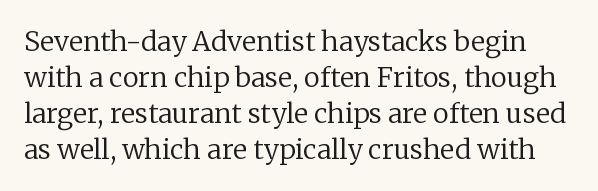
{"italic": "no", "bold": "no", "underline": "no", "line_spacing": "normal", "line_spacing_ratio": 1.33, "letter_spacing": "normal", "letter_spacing_em": 0.0, "glyph_px": 27}
